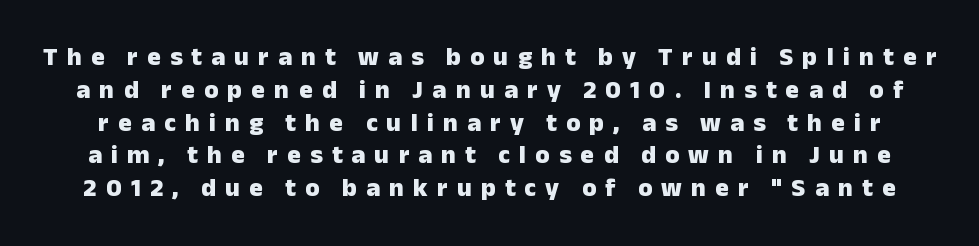
{"italic": "no", "bold": "yes", "underline": "no", "line_spacing": "normal", "line_spacing_ratio": 1.26, "letter_spacing": "wide", "letter_spacing_em": 0.35, "glyph_px": 26}
